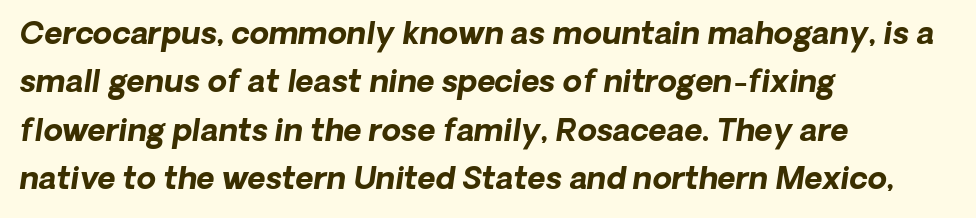
The image shows 31 px bold sans-serif type; set left-aligned, normal line spacing (1.56x), normal letter spacing, not underlined; low stroke contrast and a medium x-height.
